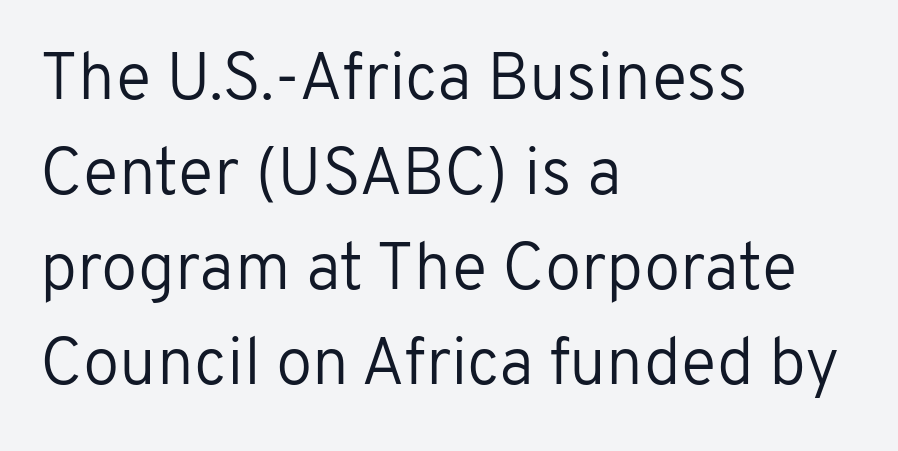
Look at the tracking — it's just the regular setting, nothing added. No word sits above an underline. Reading down the column, the eye jumps a familiar distance to each next line. The strokes are not fattened; the text isn't bold.
